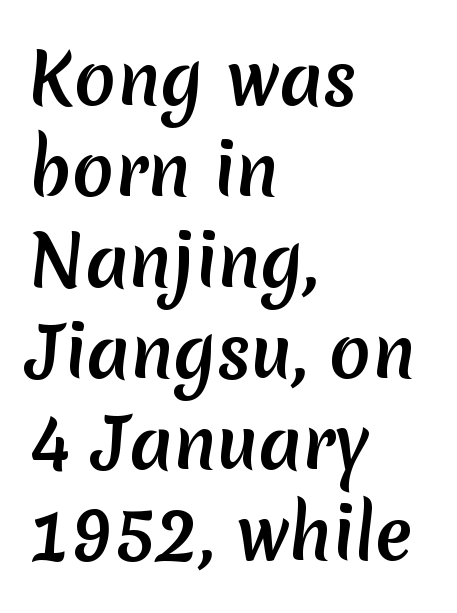
The image shows 69 px sans-serif type; set left-aligned, normal line spacing (1.32x), normal letter spacing, not underlined; medium stroke contrast and a medium x-height.
